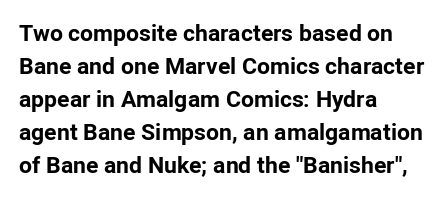
{"italic": "no", "bold": "yes", "underline": "no", "align": "left", "line_spacing": "normal", "line_spacing_ratio": 1.43, "letter_spacing": "normal", "letter_spacing_em": 0.0, "glyph_px": 23}
